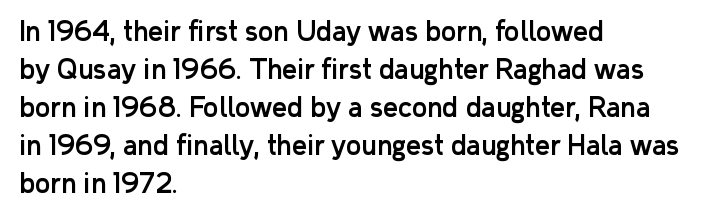
Vertical strokes here are truly vertical. Inter-character spacing is left at the font's built-in metrics. Beneath every word, the page is bare. The typesetter chose a ragged-right arrangement here. Quick note: interline space is typical.
